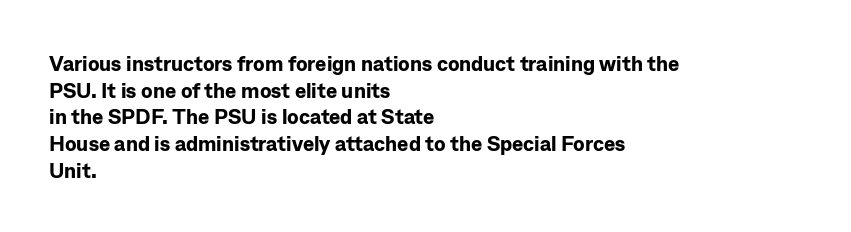
Honestly, the row spacing looks completely unremarkable. Posture: upright roman. Plenty of ink on the page — the face is bold. Typeset ragged right — the left edge is the straight one.
